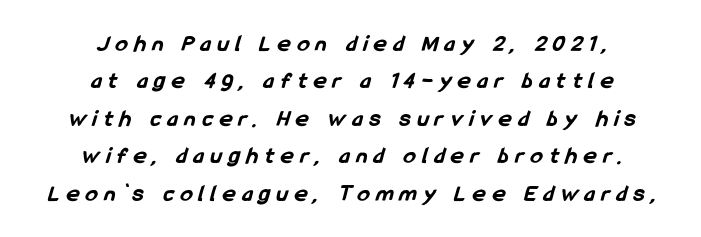
Q: Is the text bold? A: Yes.
Q: Is the text underlined? A: No.
Q: How is the paragraph aligned? A: Centered.
Q: Is the spacing between letters normal or unusually wide? A: Unusually wide.
Q: Is the spacing between lines tight, normal or loose? A: Normal.
